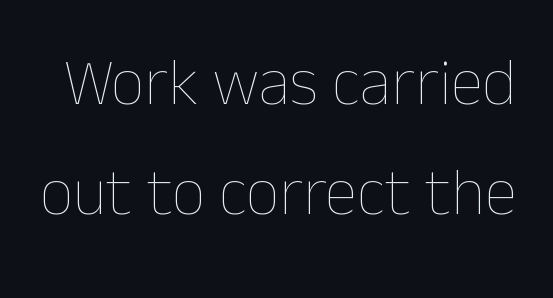
The image shows 66 px thin type, upright; set normal line spacing (1.67x), normal letter spacing, not underlined; low stroke contrast and a medium x-height.
